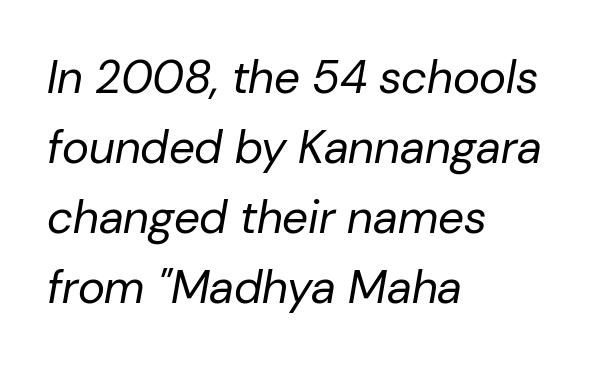
{"italic": "yes", "lean": "right", "slant_degrees": 10, "bold": "no", "weight": "regular", "width": "normal", "stroke_contrast": "low", "x_height": "medium", "monospaced": "no", "underline": "no", "align": "left", "line_spacing": "normal", "line_spacing_ratio": 1.52, "letter_spacing": "normal", "letter_spacing_em": 0.0, "glyph_px": 46}
